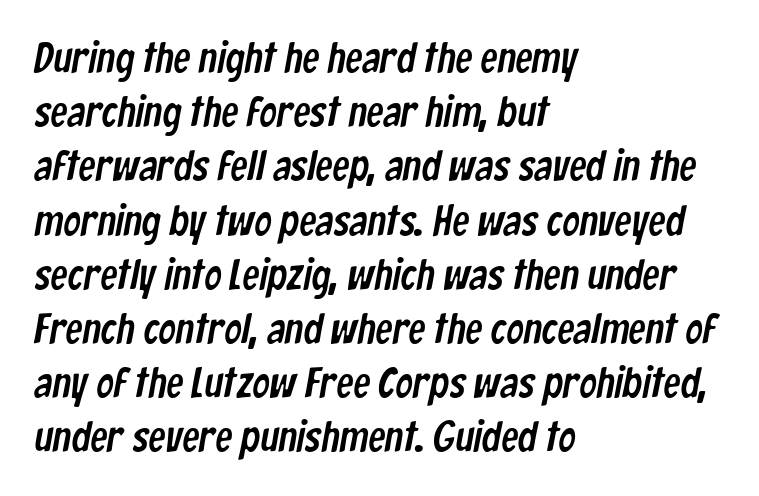
Q: Is the typeface a serif or a sans-serif typeface? A: Sans-serif.
Q: Is the text underlined? A: No.
Q: How is the paragraph aligned? A: Left-aligned.
Q: Is the spacing between letters normal or unusually wide? A: Normal.
Q: Is the spacing between lines tight, normal or loose? A: Normal.
Q: Width (condensed, normal, or wide)? A: Condensed.
Q: Stroke contrast? A: Low.
Q: x-height? A: Medium.
Q: Monospaced? A: No.
